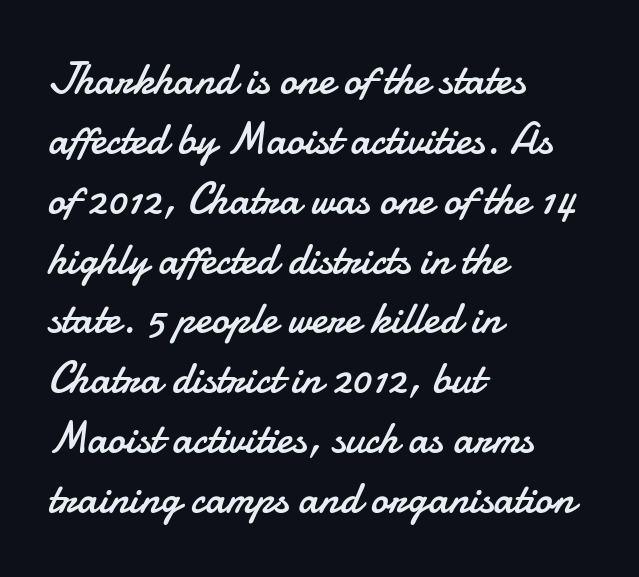
The image shows 44 px regular-weight sans-serif type; set left-aligned, normal line spacing (1.36x), normal letter spacing, not underlined; low stroke contrast and a small x-height.
